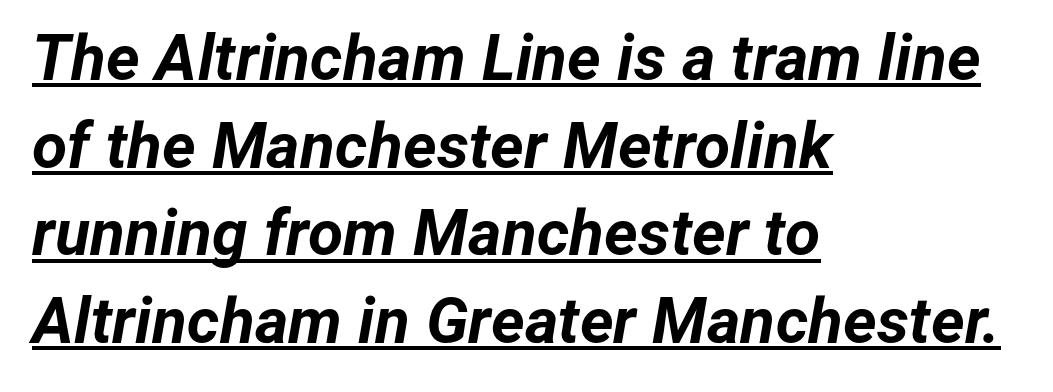
The image shows 64 px bold type, italic (leaning right); set left-aligned, normal line spacing (1.37x), normal letter spacing, underlined; low stroke contrast and a medium x-height.
